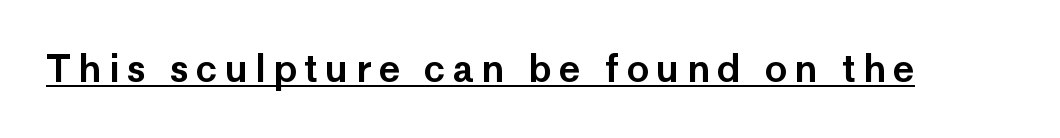
This sample uses expanded letter spacing, leaving extra air between glyphs. The rendering uses natural spacing where letterforms have individual widths. This sample carries an underscore along the baseline area. This is sans-serif lettering, the kind often seen on screens and signage.
